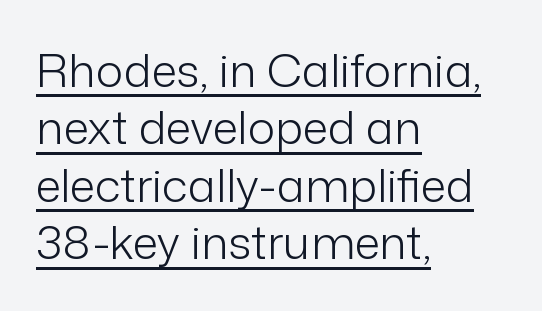
What's the leading like? Ordinary, nothing unusual. No italicization has been applied; the sample stays upright. In terms of letterform style, serifs are entirely absent. Weight: regular or lighter. The letters advance in unequal steps, a hallmark of proportional type. This rendering features underlined lettering.
